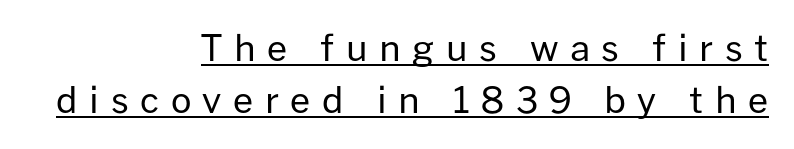
The image shows 36 px regular-weight sans-serif type, upright; set right-aligned, normal line spacing (1.45x), unusually wide letter spacing (+0.32 em), underlined; low stroke contrast and a medium x-height.
